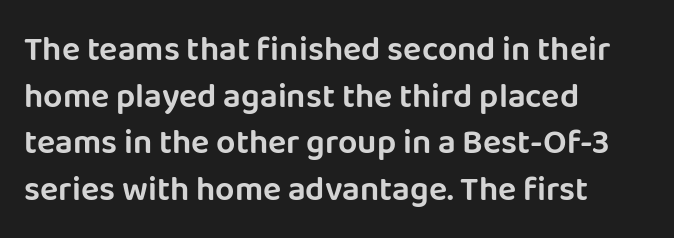
The image shows 34 px sans-serif type, upright; set left-aligned, normal line spacing (1.37x), normal letter spacing, not underlined; low stroke contrast and a large x-height.
